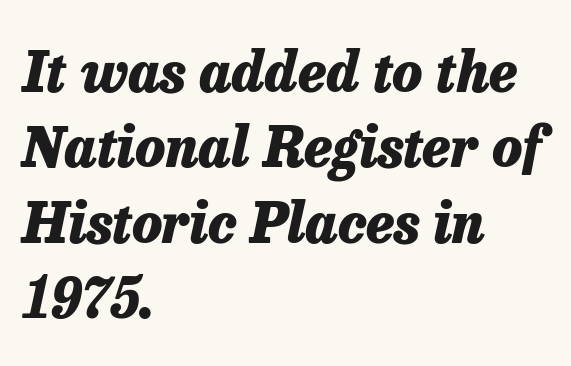
A clean baseline with only descenders dipping below it. Each new line begins a customary step beneath the previous one. The lettering tilts uniformly, giving the passage an italic look. Between one letter and the next there's only the usual sliver of space. Note the varied advance widths — an 'i' is clearly narrower than an 'm'. The face used here has the dense, thick strokes of a bold.
